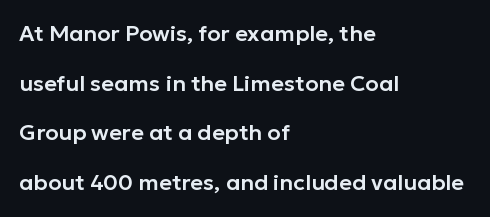
{"italic": "no", "underline": "no", "align": "left", "line_spacing": "loose", "line_spacing_ratio": 2.26, "letter_spacing": "normal", "letter_spacing_em": 0.0, "glyph_px": 22}
